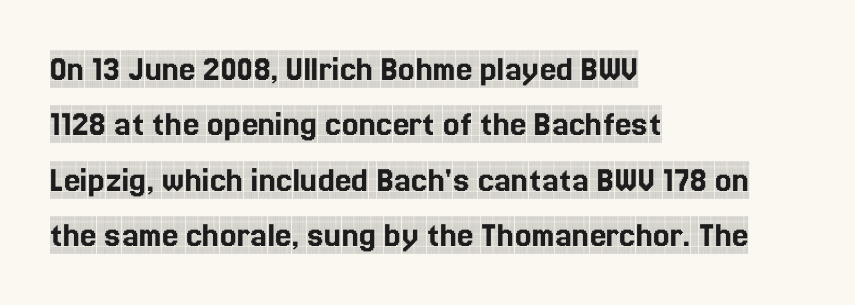
{"serif": "yes", "italic": "no", "width": "condensed", "x_height": "large", "monospaced": "no", "underline": "no", "align": "left", "line_spacing": "normal", "line_spacing_ratio": 1.5, "letter_spacing": "normal", "letter_spacing_em": 0.0, "glyph_px": 37}
